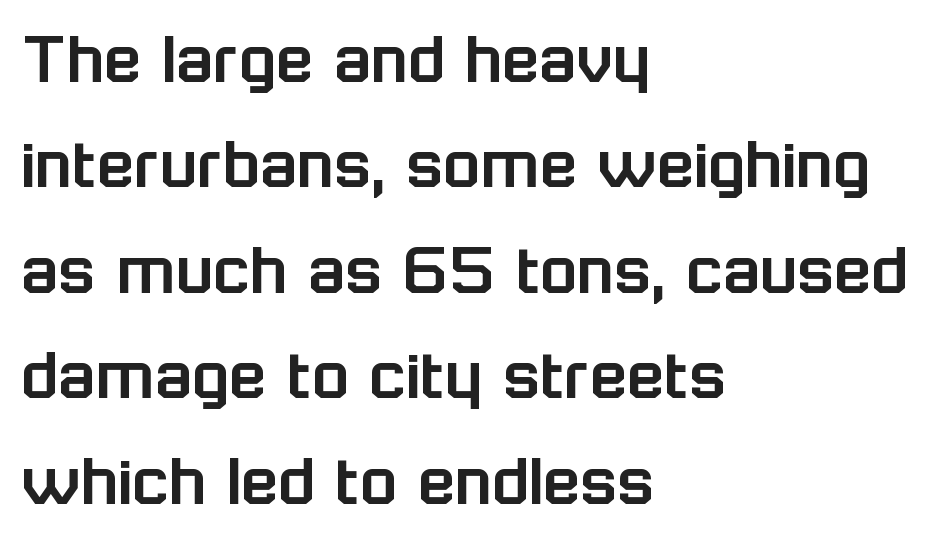
The image shows 77 px sans-serif type, upright; set left-aligned, normal line spacing (1.37x), normal letter spacing, not underlined; low stroke contrast and a medium x-height.
